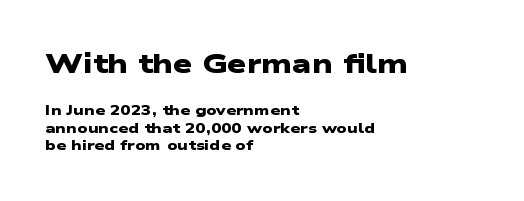
The image shows 27 px bold type; set left-aligned, normal line spacing (1.25x), normal letter spacing, not underlined; the first (top) block is 1.93x larger.
